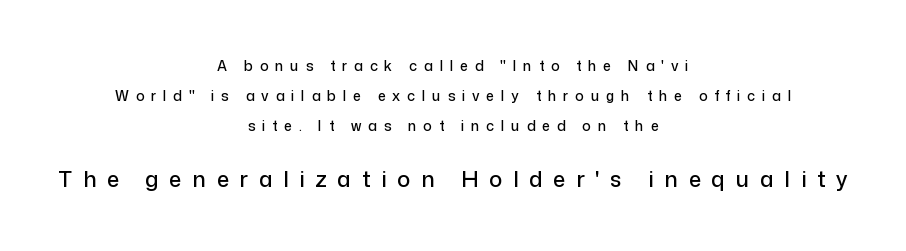
Q: Is the text italic (slanted)? A: No, it is upright.
Q: Is the text underlined? A: No.
Q: How is the paragraph aligned? A: Centered.
Q: Is the spacing between letters normal or unusually wide? A: Unusually wide.
Q: Is the spacing between lines tight, normal or loose? A: Loose.
Q: Which block of text is set in a larger size, the first (top) or the second (bottom)? A: The second (bottom) one.
